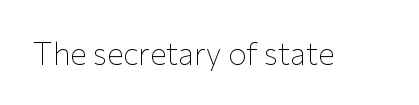
{"serif": "no", "italic": "no", "bold": "no", "weight": "thin", "width": "normal", "stroke_contrast": "low", "x_height": "medium", "monospaced": "no", "underline": "no", "letter_spacing": "normal", "letter_spacing_em": 0.0, "glyph_px": 31}
